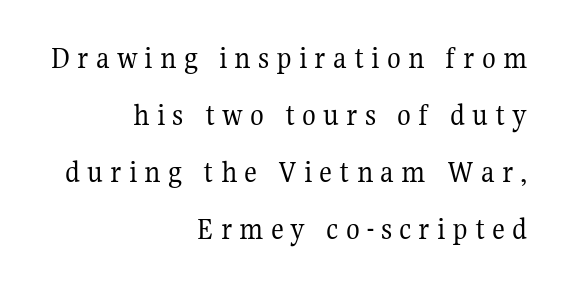
Q: Is the text bold? A: No.
Q: Is the text italic (slanted)? A: No, it is upright.
Q: Is the typeface a serif or a sans-serif typeface? A: Serif.
Q: Is the text underlined? A: No.
Q: How is the paragraph aligned? A: Right-aligned.
Q: Is the spacing between letters normal or unusually wide? A: Unusually wide.
Q: Width (condensed, normal, or wide)? A: Normal.
Q: Stroke contrast? A: Medium.
Q: x-height? A: Medium.
Q: Monospaced? A: No.
